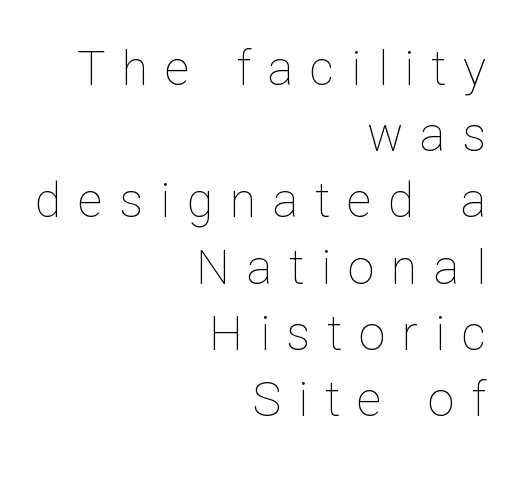
The image shows 48 px thin type, upright; set right-aligned, normal line spacing (1.38x), unusually wide letter spacing (+0.35 em), not underlined; low stroke contrast and a medium x-height.
